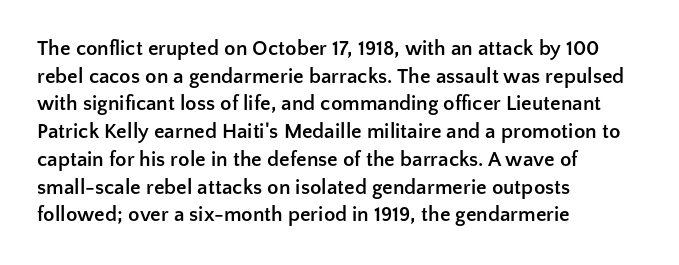
Q: Is the text bold? A: Yes.
Q: Is the text italic (slanted)? A: No, it is upright.
Q: Is the text underlined? A: No.
Q: How is the paragraph aligned? A: Left-aligned.
Q: Is the spacing between letters normal or unusually wide? A: Normal.
Q: Is the spacing between lines tight, normal or loose? A: Normal.
